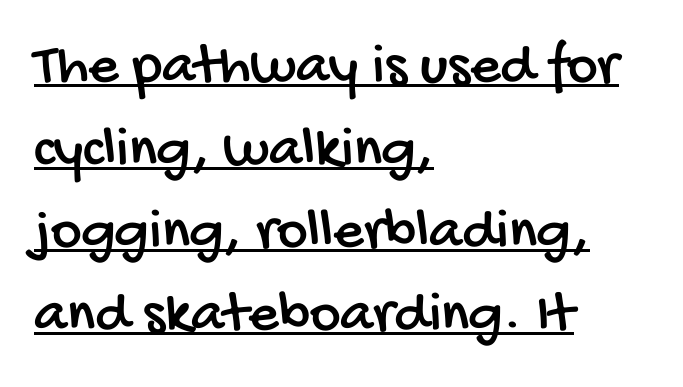
In CSS terms this would be text-align: left. The face used here is rendered with its standard letterfit. Does the leading feel generous? No, just average. Glance below the letters and you will spot a drawn line. The designer went with a sans here, leaving each stem footless.
